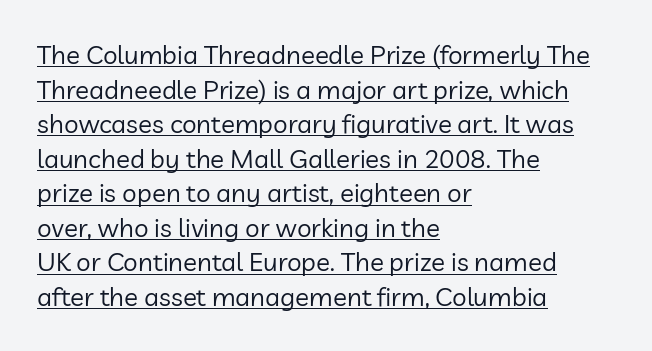
Q: Is the text bold? A: No.
Q: Is the text italic (slanted)? A: No, it is upright.
Q: Is the text underlined? A: Yes.
Q: How is the paragraph aligned? A: Left-aligned.
Q: Is the spacing between letters normal or unusually wide? A: Normal.
Q: Is the spacing between lines tight, normal or loose? A: Normal.
